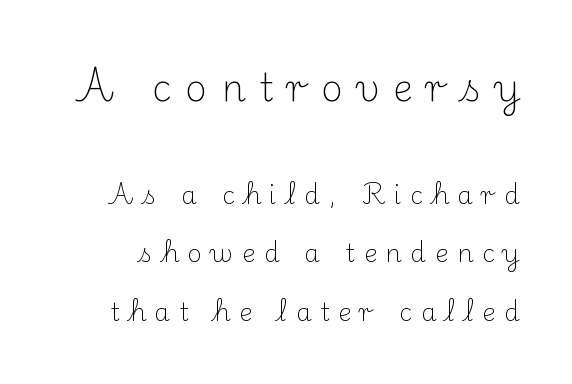
The image shows 38 px light serif type, upright; set loose line spacing (2.35x), unusually wide letter spacing (+0.35 em), not underlined; the first (top) block is 1.52x larger; medium stroke contrast and a small x-height.
